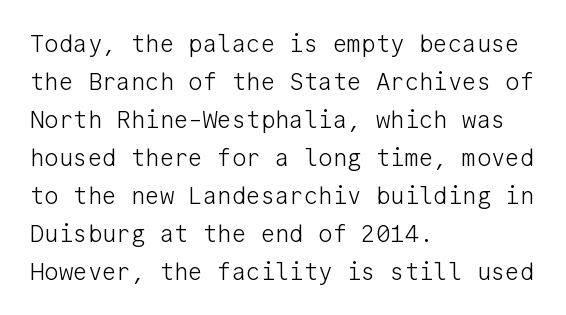
Caption: standard tracking, unaltered. How would I describe the line gaps? Plain and ordinary. Notice how the stems are strictly vertical — no italics here. The typeface has the unassuming heft of standard copy or less. The lines are quadded left.
